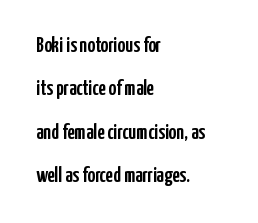
The image shows 21 px text type, upright; set left-aligned, loose line spacing (2.06x), normal letter spacing, not underlined.
